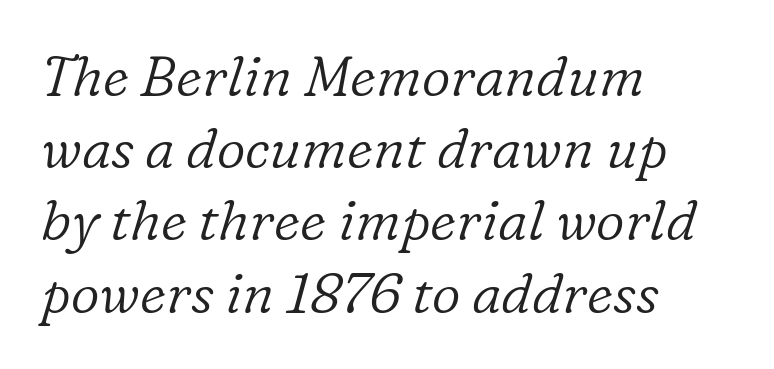
The image shows 56 px light serif type, italic (leaning right); set left-aligned, normal line spacing (1.29x), normal letter spacing, not underlined; low stroke contrast and a medium x-height.
